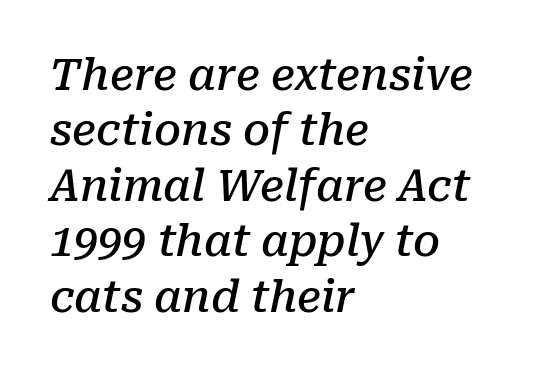
The image shows 43 px semibold serif type, italic (leaning right); set left-aligned, normal line spacing (1.29x), normal letter spacing, not underlined; low stroke contrast and a medium x-height.
